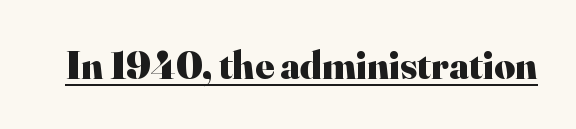
Q: Is the text bold? A: Yes.
Q: Is the text italic (slanted)? A: No, it is upright.
Q: Is the typeface a serif or a sans-serif typeface? A: Serif.
Q: Is the text underlined? A: Yes.
Q: Is the spacing between letters normal or unusually wide? A: Normal.
Q: Width (condensed, normal, or wide)? A: Normal.
Q: Stroke contrast? A: High.
Q: x-height? A: Small.
Q: Monospaced? A: No.
